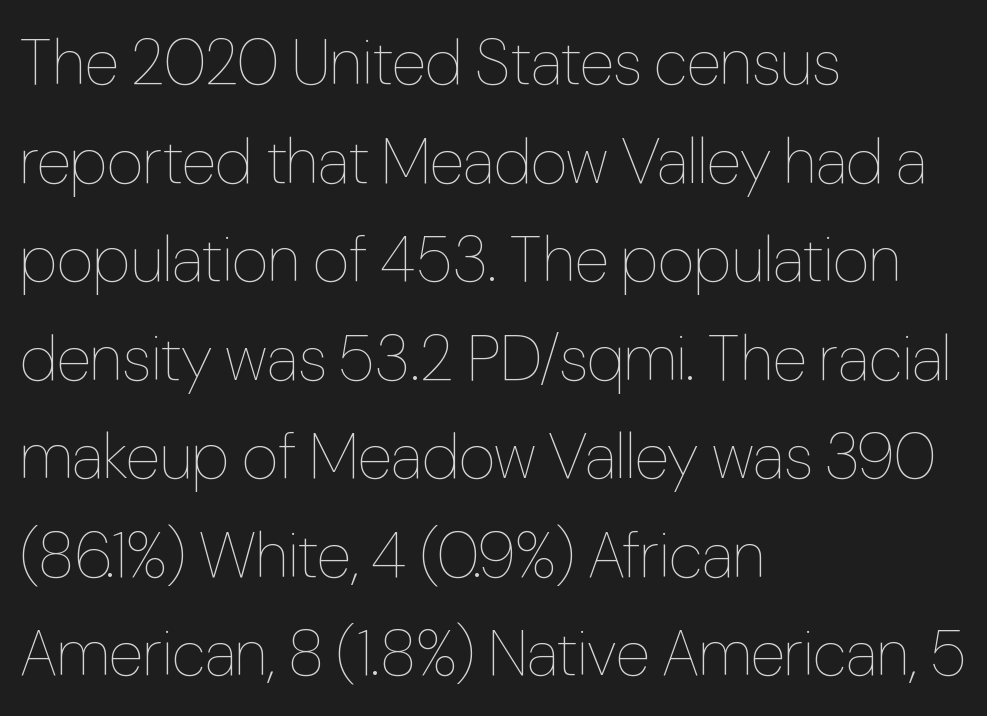
This rendering uses left alignment, leaving the right contour irregular. Unmarked baselines from the first word to the last. Italic? Not at all — the glyphs are vertical. The cut favours lightness, reaching ordinary text weight at its darkest. The gaps between neighbouring characters are ordinary and unremarkable.
